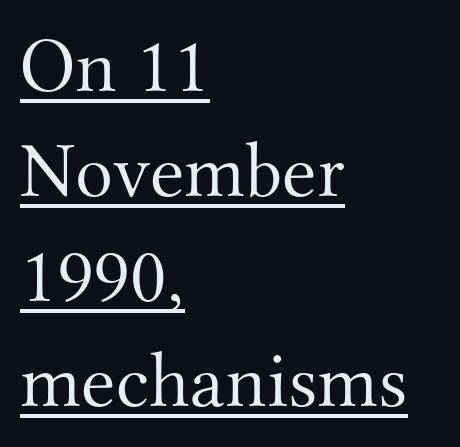
The typeface chosen for these lines features serifs. You can see a thin bar hugging the bottom of the glyphs. In CSS terms this would be text-align: left. Every character sits straight up, as roman type does. A typesetter would call this proportional, since set widths differ per character.
